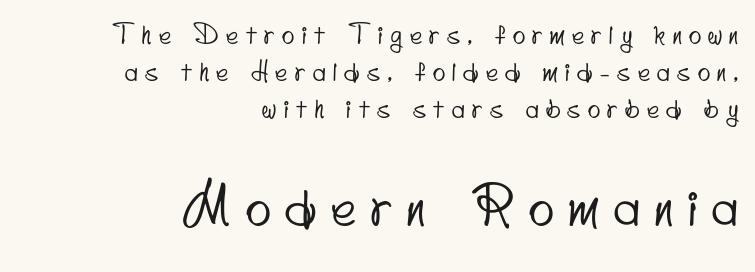
The image shows 53 px condensed sans-serif type; set right-aligned, normal line spacing (1.43x), unusually wide letter spacing (+0.29 em), not underlined; the second (bottom) block is 2.04x larger; low stroke contrast and a small x-height.
